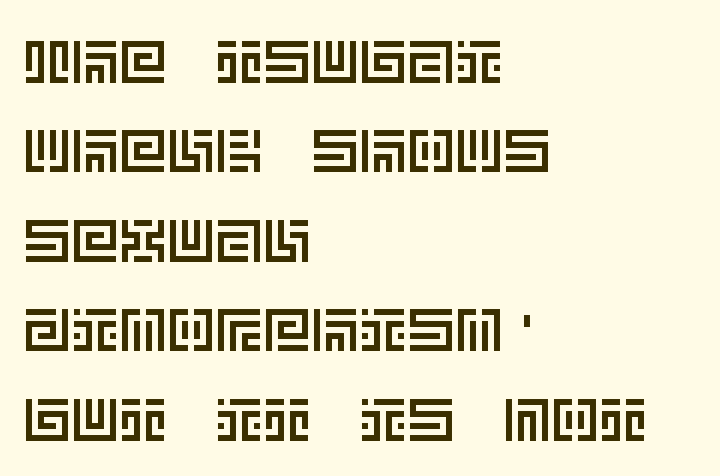
Q: Is the text italic (slanted)? A: No, it is upright.
Q: Is the text underlined? A: No.
Q: How is the paragraph aligned? A: Left-aligned.
Q: Is the spacing between letters normal or unusually wide? A: Normal.
Q: Is the spacing between lines tight, normal or loose? A: Normal.
Q: Width (condensed, normal, or wide)? A: Normal.
Q: x-height? A: Large.
